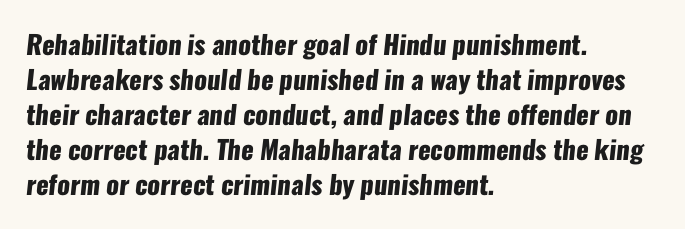
Q: Is the text bold? A: Yes.
Q: Is the text underlined? A: No.
Q: How is the paragraph aligned? A: Left-aligned.
Q: Is the spacing between letters normal or unusually wide? A: Normal.
Q: Is the spacing between lines tight, normal or loose? A: Normal.
